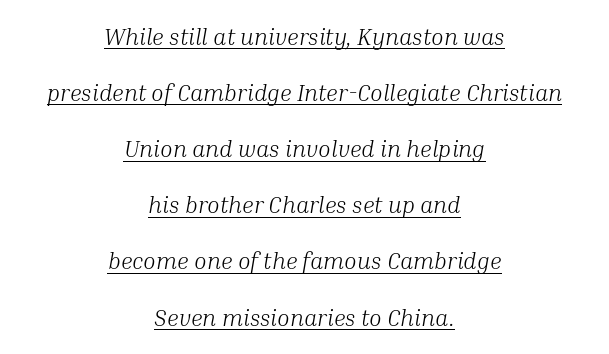
Stems and bowls with no extra thickness — not bold. Layout note: lines centered. Students, observe the line beneath the letters — that is underlining. This sample uses an oblique cut, with every glyph tilted off the vertical.
